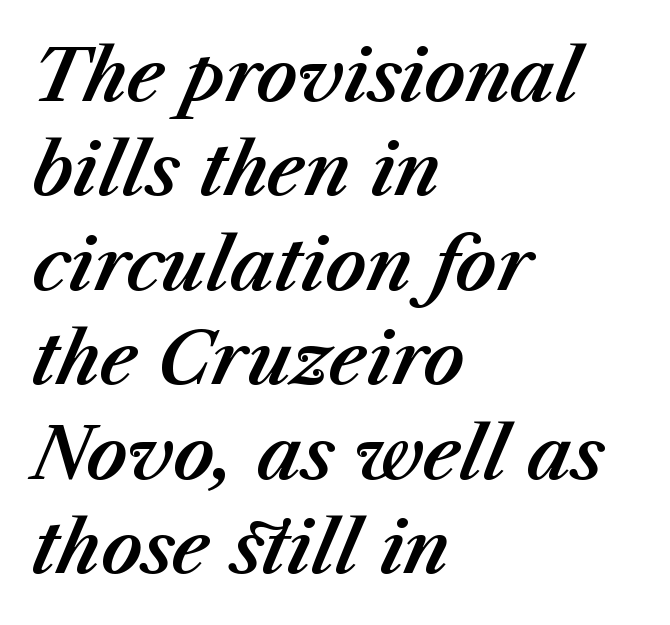
Type without underlining. A student would call this left alignment; a typographer would say flush left, rag right. Compared with typical paragraphs, the rows here are spaced about the same. The letterforms sit shoulder to shoulder at normal distance. Spacing verdict: proportional, widths tailored to each character. In terms of posture, this sample is oblique.
